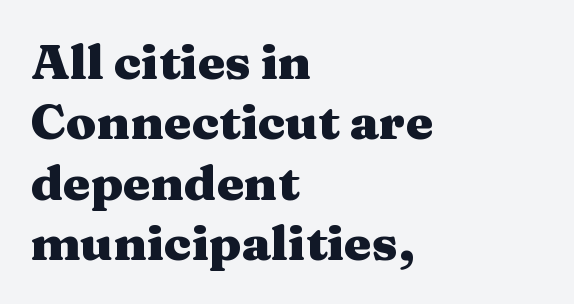
Q: Is the text bold? A: Yes.
Q: Is the text italic (slanted)? A: No, it is upright.
Q: Is the typeface a serif or a sans-serif typeface? A: Serif.
Q: Is the text underlined? A: No.
Q: How is the paragraph aligned? A: Left-aligned.
Q: Is the spacing between letters normal or unusually wide? A: Normal.
Q: Width (condensed, normal, or wide)? A: Wide.
Q: Stroke contrast? A: Medium.
Q: x-height? A: Medium.
Q: Monospaced? A: No.
